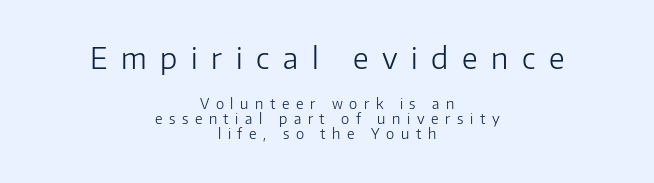
Q: Is the text bold? A: No.
Q: Is the text italic (slanted)? A: No, it is upright.
Q: Is the typeface a serif or a sans-serif typeface? A: Sans-serif.
Q: Is the text underlined? A: No.
Q: How is the paragraph aligned? A: Centered.
Q: Is the spacing between letters normal or unusually wide? A: Unusually wide.
Q: Is the spacing between lines tight, normal or loose? A: Tight.
Q: Which block of text is set in a larger size, the first (top) or the second (bottom)? A: The first (top) one.
Q: Width (condensed, normal, or wide)? A: Normal.
Q: Stroke contrast? A: Low.
Q: x-height? A: Medium.
Q: Monospaced? A: No.
